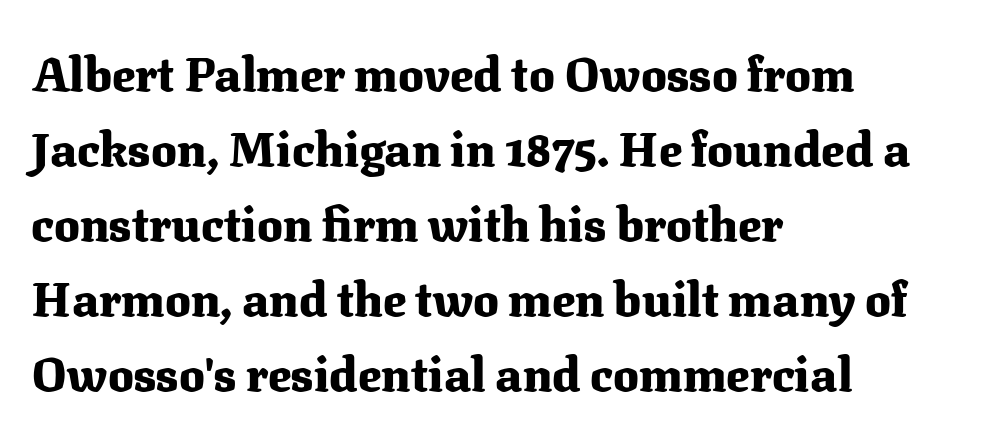
{"serif": "yes", "italic": "no", "bold": "yes", "weight": "heavy", "width": "normal", "stroke_contrast": "medium", "x_height": "medium", "monospaced": "no", "underline": "no", "align": "left", "line_spacing": "normal", "line_spacing_ratio": 1.56, "letter_spacing": "normal", "letter_spacing_em": 0.0, "glyph_px": 48}
